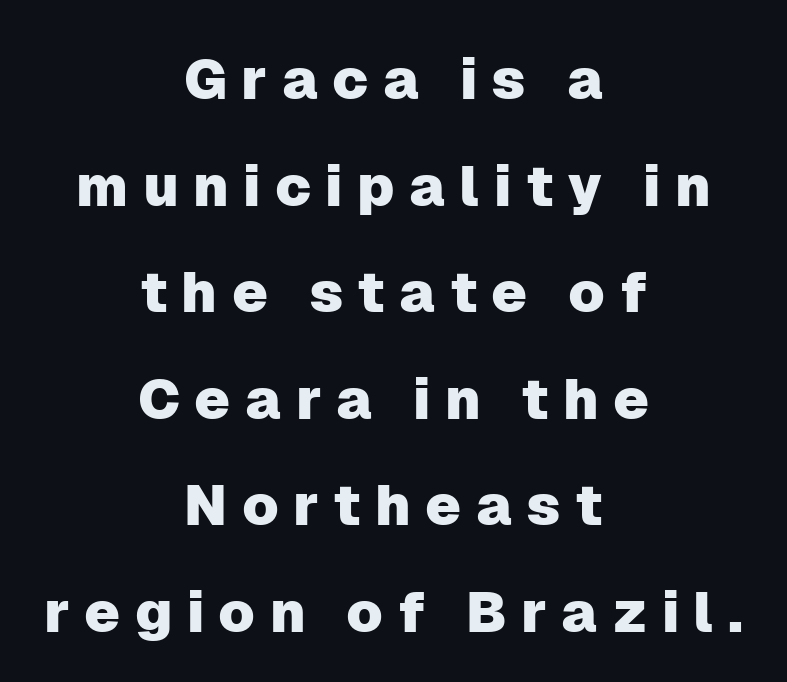
Q: Is the text italic (slanted)? A: No, it is upright.
Q: Is the typeface a serif or a sans-serif typeface? A: Sans-serif.
Q: Is the text underlined? A: No.
Q: How is the paragraph aligned? A: Centered.
Q: Is the spacing between letters normal or unusually wide? A: Unusually wide.
Q: Width (condensed, normal, or wide)? A: Normal.
Q: Stroke contrast? A: Low.
Q: x-height? A: Medium.
Q: Monospaced? A: No.
